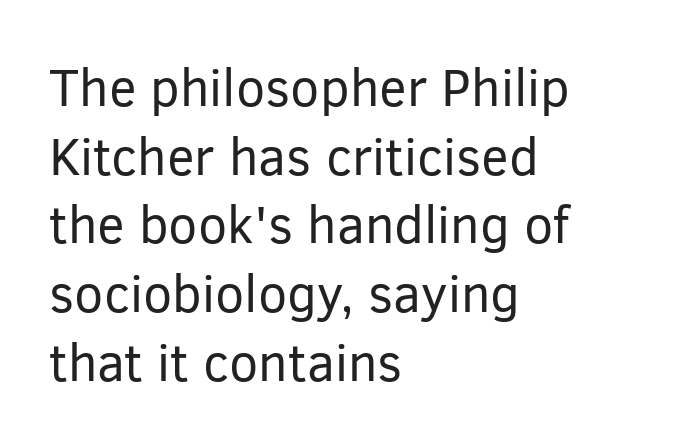
Q: Is the text bold? A: No.
Q: Is the text italic (slanted)? A: No, it is upright.
Q: Is the typeface a serif or a sans-serif typeface? A: Sans-serif.
Q: Is the text underlined? A: No.
Q: How is the paragraph aligned? A: Left-aligned.
Q: Is the spacing between letters normal or unusually wide? A: Normal.
Q: Is the spacing between lines tight, normal or loose? A: Normal.
Q: Width (condensed, normal, or wide)? A: Normal.
Q: Stroke contrast? A: Low.
Q: x-height? A: Medium.
Q: Monospaced? A: No.
